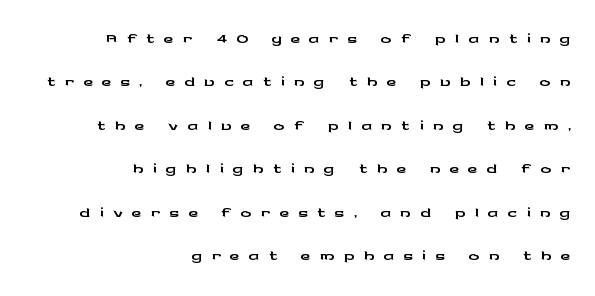
The image shows 27 px text type, upright; set right-aligned, normal line spacing (1.61x), unusually wide letter spacing (+0.33 em), not underlined.
